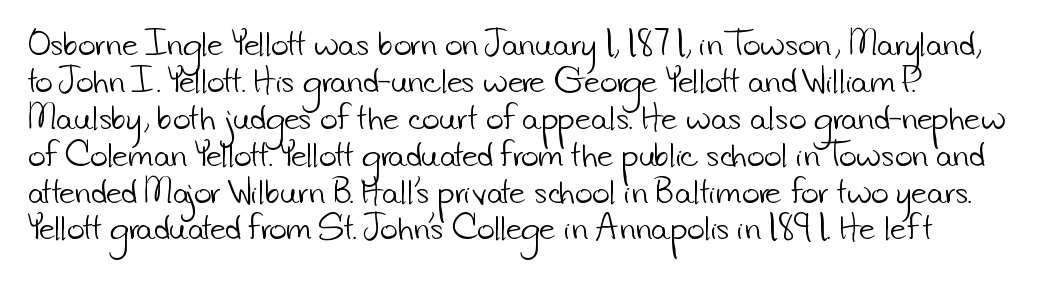
The image shows 30 px light sans-serif type; set left-aligned, line spacing 1.23x, normal letter spacing, not underlined; low stroke contrast and a small x-height.
